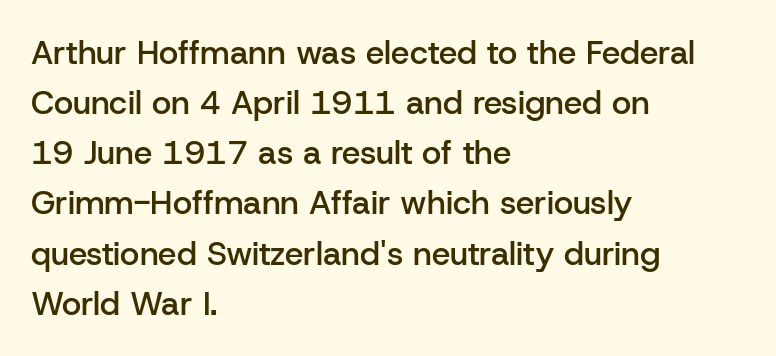
Looks like regular typesetting: each glyph gets only the width it needs. Normally led — the rows are evenly, conventionally spaced. Typographically, this falls in the sans-serif category. This is moderately heavy type, rendered in semibold. Ordinary non-slanted type is in use. The lines are quadded left.
